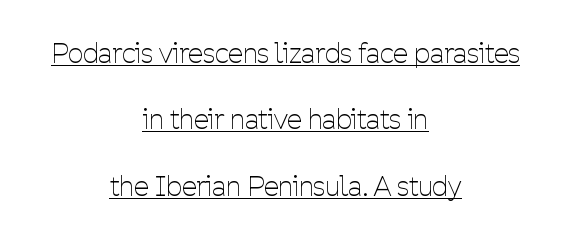
The image shows 27 px text type, upright; set centered, loose line spacing (2.46x), normal letter spacing, underlined.
